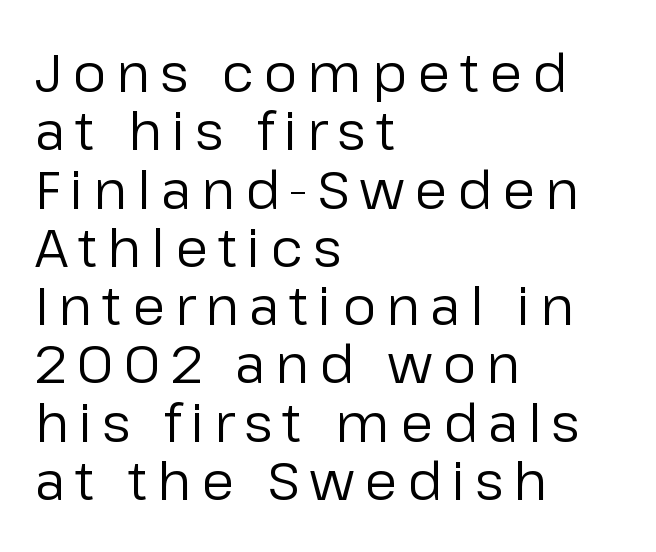
Stems and bowls with no extra thickness — not bold. Whoever set this chose condensed vertical rhythm over breathing room. The compositor pushed each line to the left boundary. You could not count columns in this text — the font is proportionally spaced. The rendering shows plain stroke endings on the letterforms — a sans-serif design.
